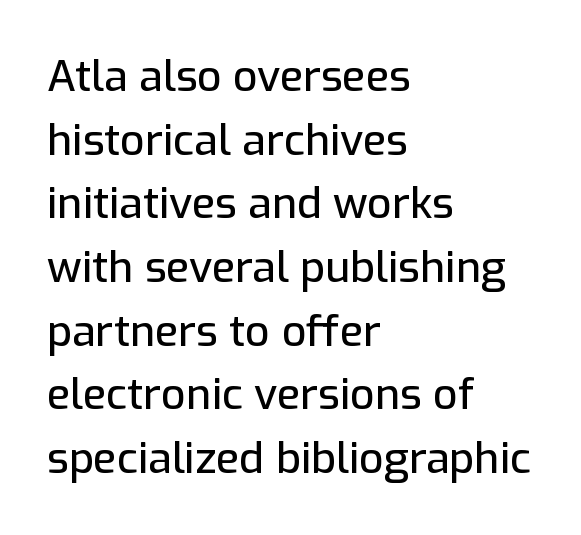
The image shows 43 px sans-serif type, upright; set left-aligned, normal line spacing (1.48x), normal letter spacing, not underlined; low stroke contrast and a medium x-height.
